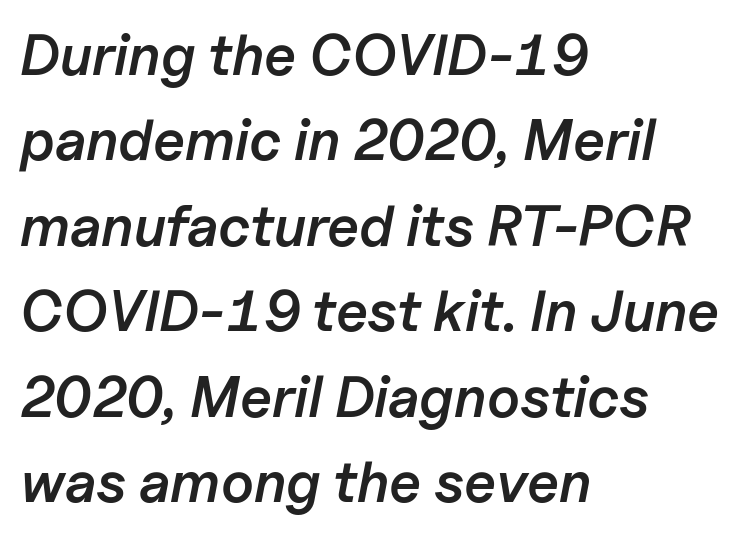
Q: Is the text bold? A: Semi-bold.
Q: Is the text italic (slanted)? A: Yes, it leans right by about 11 degrees.
Q: Is the text underlined? A: No.
Q: How is the paragraph aligned? A: Left-aligned.
Q: Is the spacing between letters normal or unusually wide? A: Normal.
Q: Is the spacing between lines tight, normal or loose? A: Normal.
Q: Width (condensed, normal, or wide)? A: Normal.
Q: Stroke contrast? A: Low.
Q: x-height? A: Medium.
Q: Monospaced? A: No.
